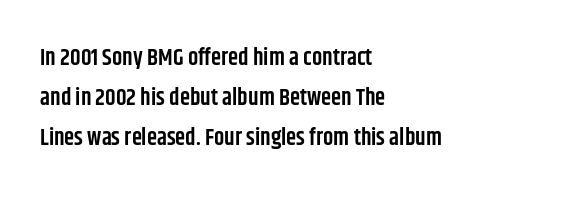
The image shows 23 px text type, upright; set left-aligned, line spacing 1.75x, normal letter spacing, not underlined.
